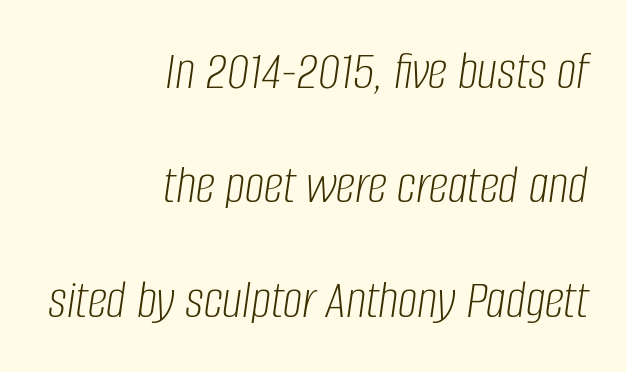
The image shows 55 px light, condensed type, italic (leaning right); set right-aligned, loose line spacing (2.08x), normal letter spacing, not underlined; low stroke contrast and a large x-height.
